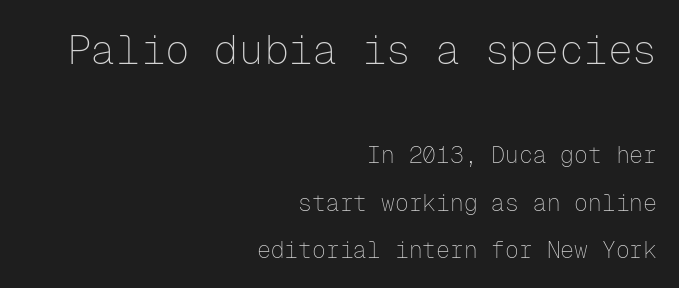
The image shows 41 px thin sans-serif type, upright, monospaced; set right-aligned, loose line spacing (2.06x), normal letter spacing, not underlined; the first (top) block is 1.78x larger; low stroke contrast and a medium x-height.
